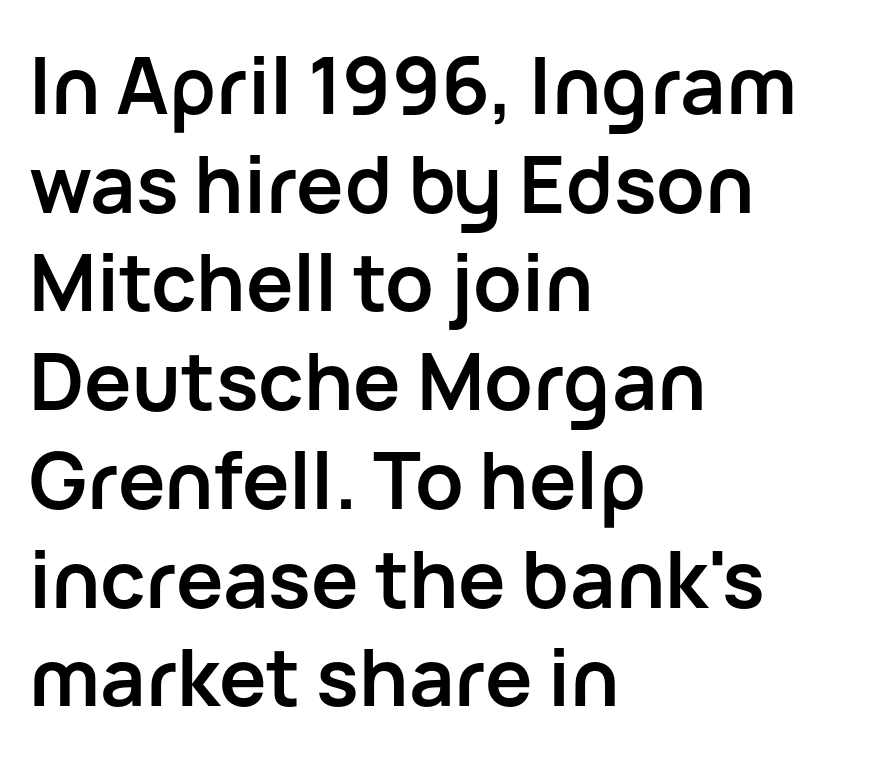
The image shows 79 px semibold sans-serif type, upright; set left-aligned, normal line spacing (1.25x), normal letter spacing, not underlined; low stroke contrast and a medium x-height.
